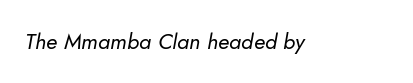
Students, note that the glyphs here touch the page at normal intervals. Any mark beneath the type? The region is blank. Is this a heavy cut? Hardly; it is regular or lighter.
